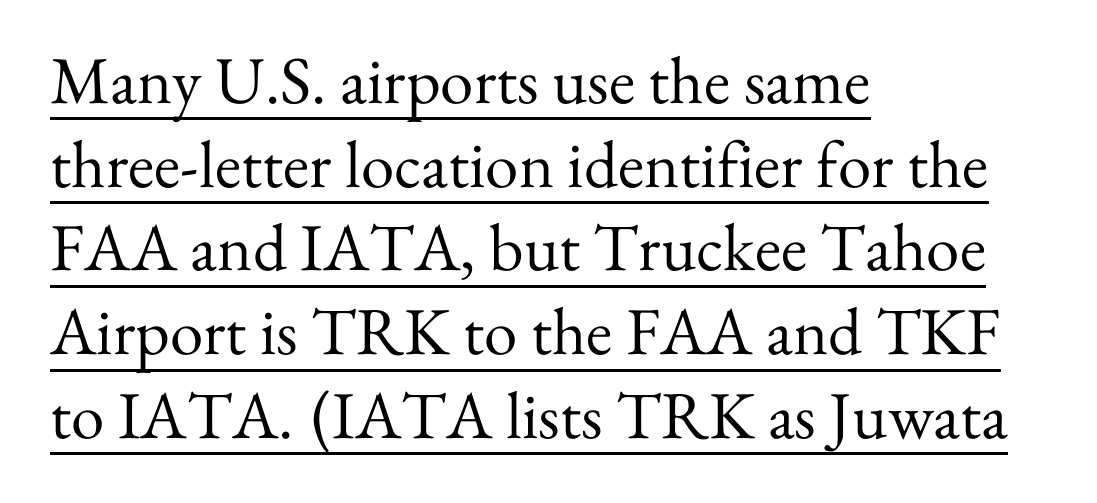
{"serif": "yes", "italic": "no", "bold": "no", "weight": "regular", "width": "normal", "stroke_contrast": "medium", "x_height": "small", "monospaced": "no", "underline": "yes", "align": "left", "line_spacing": "normal", "line_spacing_ratio": 1.25, "letter_spacing": "normal", "letter_spacing_em": 0.0, "glyph_px": 67}
